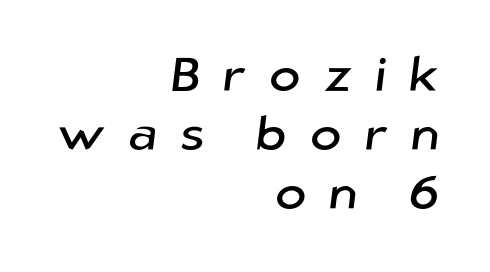
{"serif": "no", "width": "normal", "stroke_contrast": "low", "x_height": "medium", "monospaced": "no", "underline": "no", "align": "right", "line_spacing_ratio": 1.23, "letter_spacing": "wide", "letter_spacing_em": 0.46, "glyph_px": 48}
